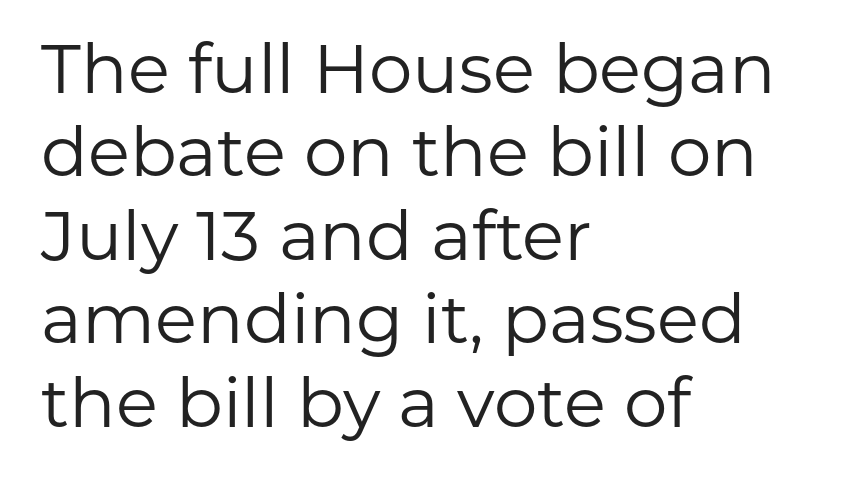
Q: Is the text bold? A: No.
Q: Is the text italic (slanted)? A: No, it is upright.
Q: Is the typeface a serif or a sans-serif typeface? A: Sans-serif.
Q: Is the text underlined? A: No.
Q: How is the paragraph aligned? A: Left-aligned.
Q: Is the spacing between letters normal or unusually wide? A: Normal.
Q: Width (condensed, normal, or wide)? A: Normal.
Q: Stroke contrast? A: Low.
Q: x-height? A: Medium.
Q: Monospaced? A: No.
